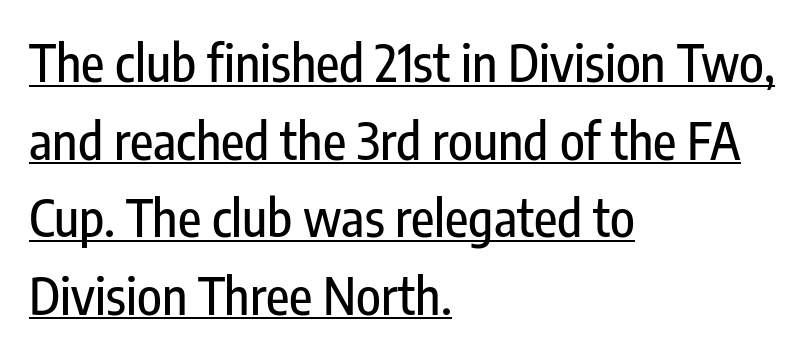
Is there an underline? Yes — a line sits under the letters. This sample uses an upright cut, with every glyph sitting square on the baseline. Nope, no serifs anywhere on these letters. Is this a fixed-width face? No — the glyphs have proportional, varying widths. If you measured baseline to baseline, you'd find a middling distance.
